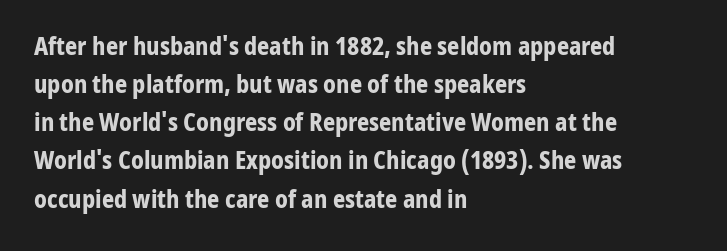
Q: Is the text bold? A: Yes.
Q: Is the text italic (slanted)? A: No, it is upright.
Q: Is the text underlined? A: No.
Q: How is the paragraph aligned? A: Left-aligned.
Q: Is the spacing between letters normal or unusually wide? A: Normal.
Q: Is the spacing between lines tight, normal or loose? A: Normal.
